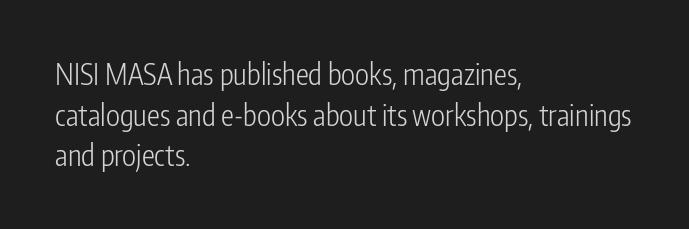
{"serif": "no", "italic": "no", "bold": "no", "weight": "light", "width": "condensed", "stroke_contrast": "low", "x_height": "medium", "monospaced": "no", "underline": "no", "align": "left", "line_spacing": "normal", "line_spacing_ratio": 1.4, "letter_spacing": "normal", "letter_spacing_em": 0.0, "glyph_px": 29}
